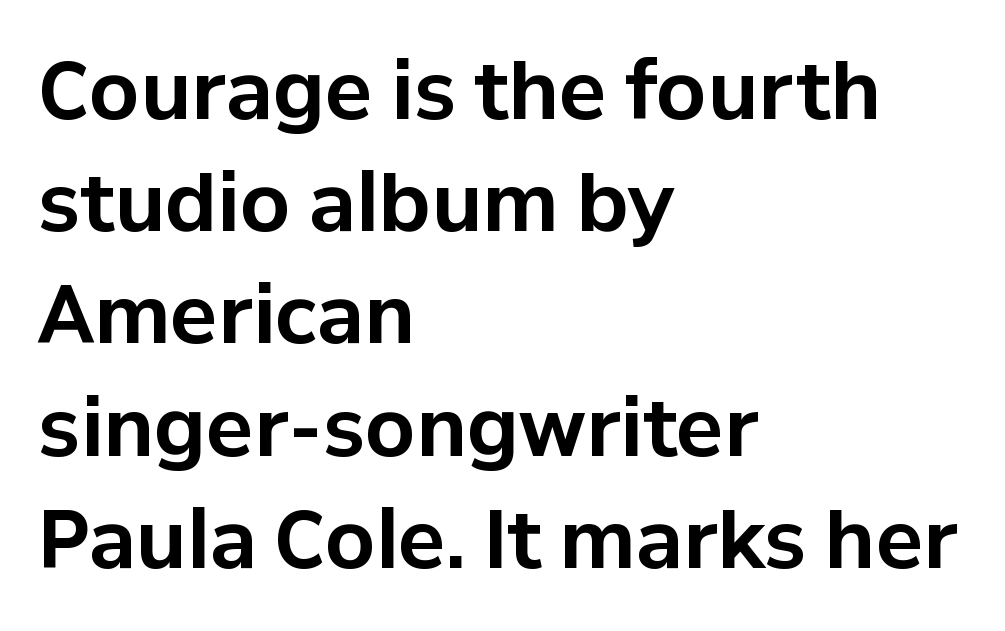
Q: Is the text bold? A: Yes.
Q: Is the text italic (slanted)? A: No, it is upright.
Q: Is the typeface a serif or a sans-serif typeface? A: Sans-serif.
Q: Is the text underlined? A: No.
Q: How is the paragraph aligned? A: Left-aligned.
Q: Is the spacing between letters normal or unusually wide? A: Normal.
Q: Is the spacing between lines tight, normal or loose? A: Normal.
Q: Width (condensed, normal, or wide)? A: Normal.
Q: Stroke contrast? A: Low.
Q: x-height? A: Medium.
Q: Monospaced? A: No.
